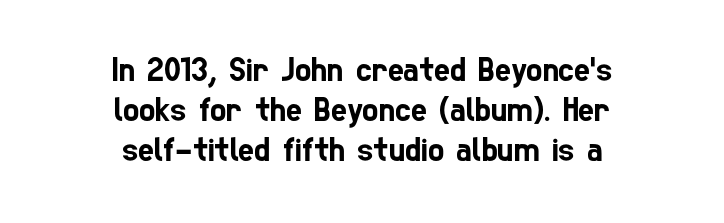
{"serif": "no", "width": "condensed", "stroke_contrast": "low", "x_height": "medium", "monospaced": "no", "underline": "no", "align": "center", "line_spacing_ratio": 1.18, "letter_spacing": "normal", "letter_spacing_em": 0.0, "glyph_px": 34}
